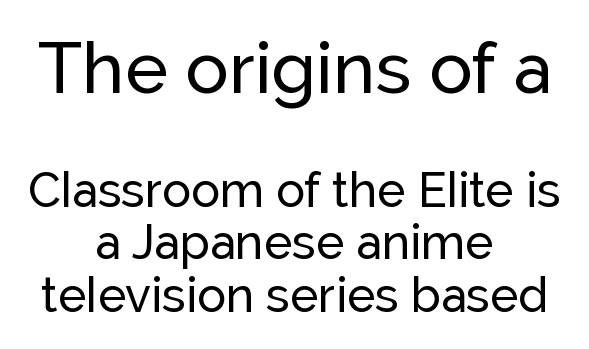
The image shows 72 px sans-serif type, upright; set centered, tight line spacing (1.09x), normal letter spacing, not underlined; the first (top) block is 1.5x larger; low stroke contrast and a medium x-height.
